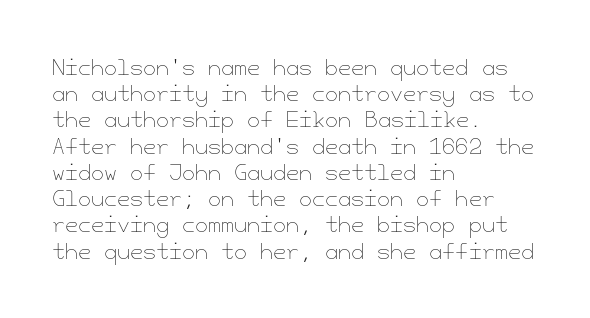
{"italic": "no", "bold": "no", "underline": "no", "align": "left", "line_spacing": "normal", "line_spacing_ratio": 1.25, "letter_spacing": "normal", "letter_spacing_em": 0.0, "glyph_px": 21}
